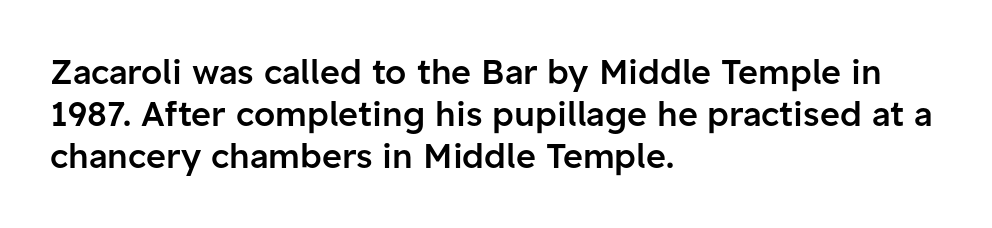
The image shows 34 px semibold sans-serif type, upright; set left-aligned, line spacing 1.24x, normal letter spacing, not underlined; low stroke contrast and a medium x-height.
